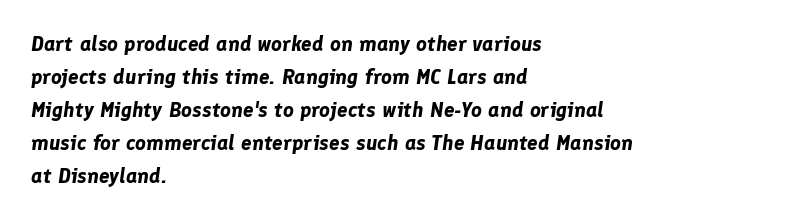
Q: Is the text bold? A: Yes.
Q: Is the text italic (slanted)? A: Yes, it leans right by about 8 degrees.
Q: Is the text underlined? A: No.
Q: How is the paragraph aligned? A: Left-aligned.
Q: Is the spacing between letters normal or unusually wide? A: Normal.
Q: Is the spacing between lines tight, normal or loose? A: Normal.
